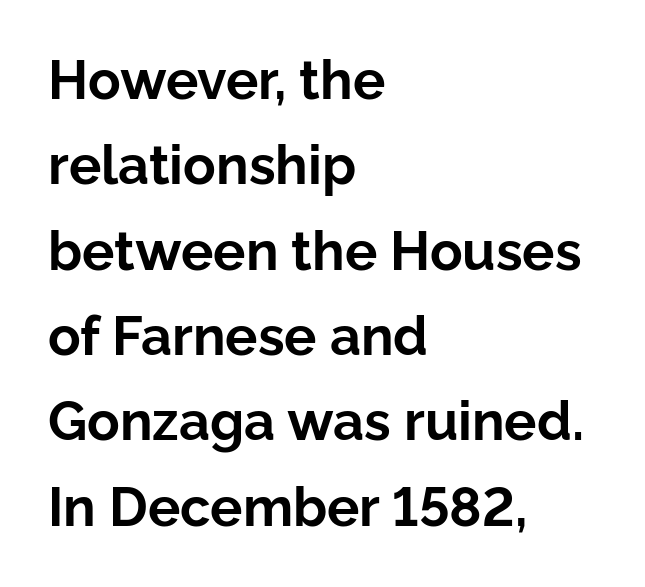
{"serif": "no", "italic": "no", "bold": "yes", "weight": "bold", "width": "normal", "stroke_contrast": "low", "x_height": "medium", "monospaced": "no", "underline": "no", "align": "left", "line_spacing": "normal", "line_spacing_ratio": 1.58, "letter_spacing": "normal", "letter_spacing_em": 0.0, "glyph_px": 54}
